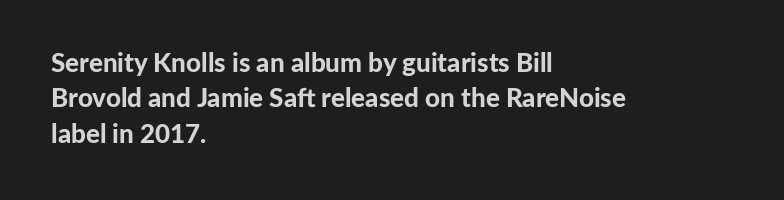
Q: Is the text bold? A: Yes.
Q: Is the text italic (slanted)? A: No, it is upright.
Q: Is the text underlined? A: No.
Q: How is the paragraph aligned? A: Left-aligned.
Q: Is the spacing between letters normal or unusually wide? A: Normal.
Q: Is the spacing between lines tight, normal or loose? A: Normal.
